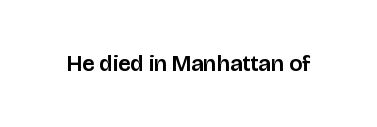
Each word holds together tightly as a unit, with standard inter-letter gaps. Posture: upright roman. The specimen omits any rule beneath the text block's lines.
